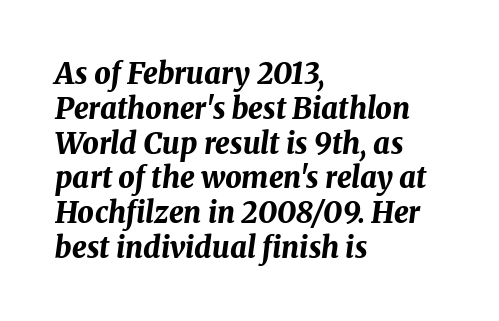
Words appear dense and cohesive because spacing is normal. The area under the type is left untouched. The ragged edge is on the right, which tells us the setting is flush left. It's the slanting kind of type.
